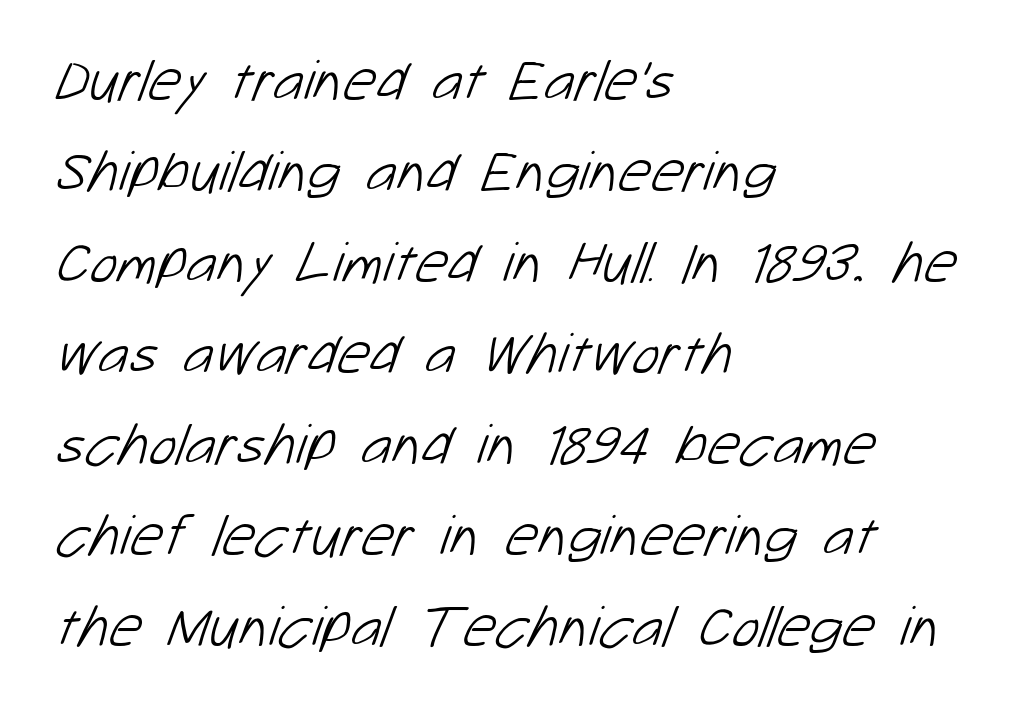
Each new line begins a customary step beneath the previous one. Proportional: the letters do not fall into vertical columns. The rendering keeps characters at their native spacing. Typographically, this falls in the sans-serif category.
